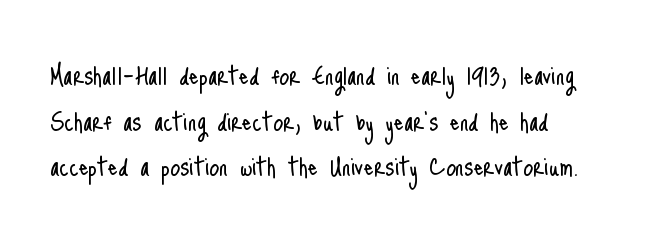
{"serif": "no", "italic": "no", "bold": "no", "weight": "light", "width": "condensed", "stroke_contrast": "low", "x_height": "small", "monospaced": "no", "underline": "no", "align": "left", "line_spacing": "normal", "line_spacing_ratio": 1.47, "letter_spacing": "normal", "letter_spacing_em": 0.0, "glyph_px": 31}
